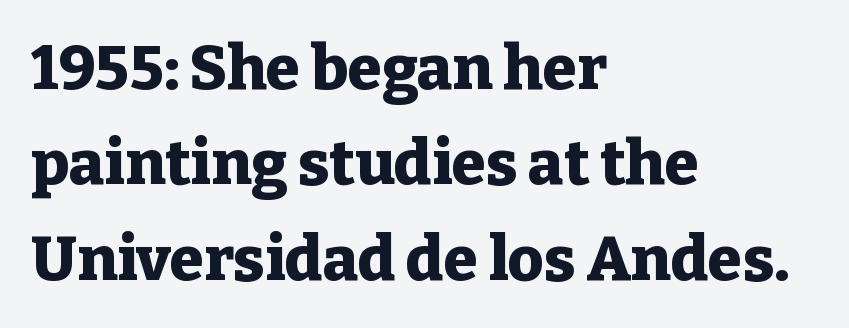
Type without underlining. Type style note: has serifs. This rendering uses left alignment, leaving the right contour irregular. What weight is shown? A full bold with thick strokes. A normal amount of white space separates one row of letters from the next. Spacing between characters is what you'd get straight out of the box.
